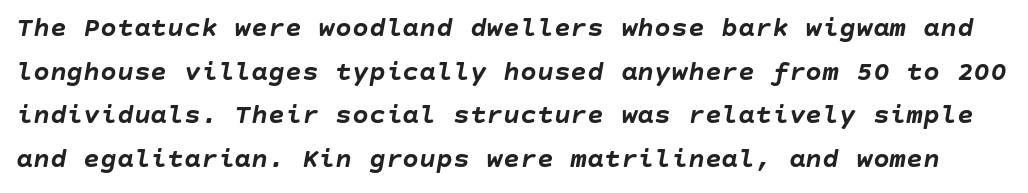
{"italic": "yes", "lean": "right", "slant_degrees": 10, "bold": "yes", "weight": "semibold", "width": "normal", "stroke_contrast": "low", "x_height": "large", "underline": "no", "line_spacing": "normal", "line_spacing_ratio": 1.56, "letter_spacing": "normal", "letter_spacing_em": 0.0, "glyph_px": 28}
